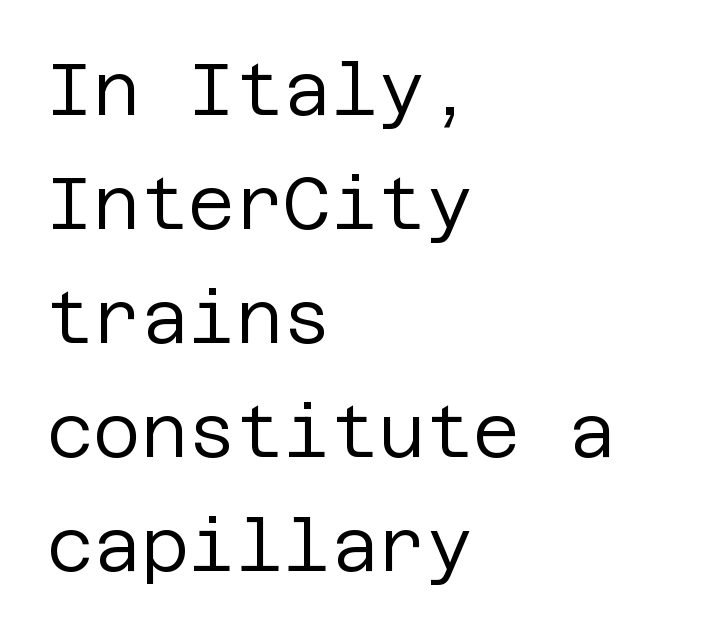
The image shows 73 px regular-weight sans-serif type, upright; set left-aligned, normal line spacing (1.56x), normal letter spacing, not underlined; low stroke contrast and a large x-height.
